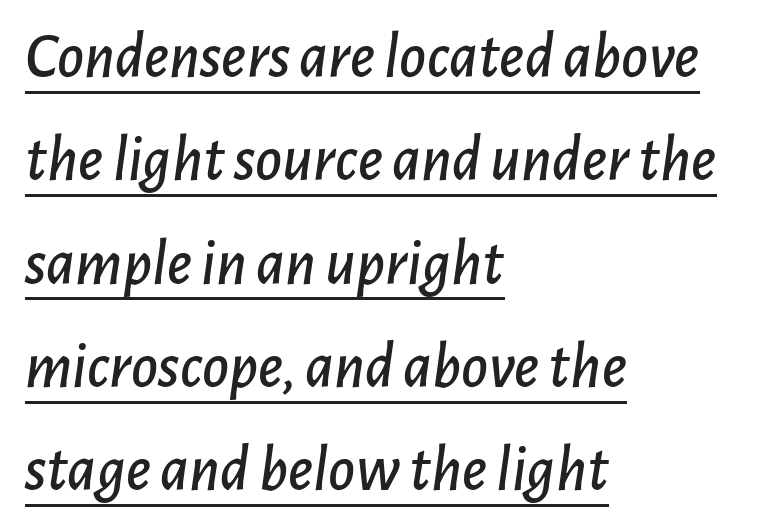
{"italic": "yes", "lean": "right", "slant_degrees": 7, "width": "normal", "stroke_contrast": "low", "x_height": "medium", "monospaced": "no", "underline": "yes", "align": "left", "line_spacing": "normal", "line_spacing_ratio": 1.59, "letter_spacing": "normal", "letter_spacing_em": 0.0, "glyph_px": 65}
